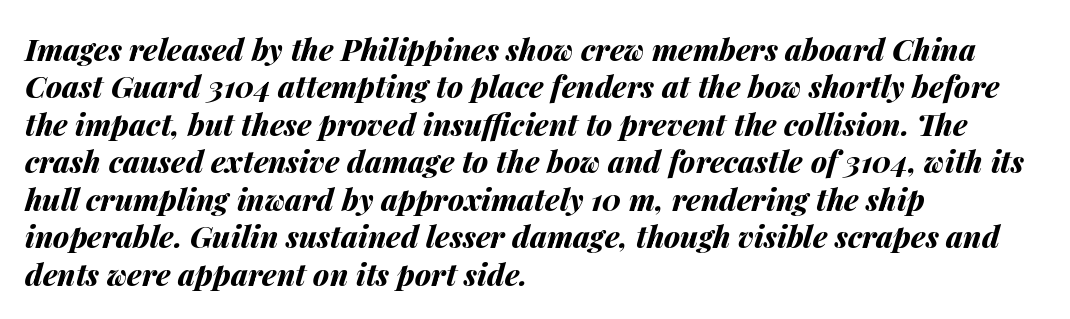
Is the type slanted? Yes — the strokes lean at a clear angle. Regular leading. Think of a printed novel: that variable character pitch is what you see here. Standard letterfit; no display-style spreading of the glyphs. Typographic density is high because the face is bold. The space directly below the letters is spotless.
